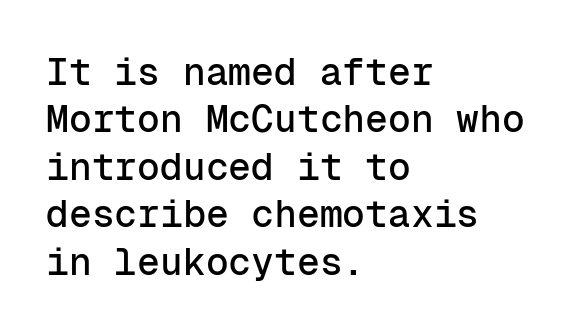
The image shows 38 px sans-serif type, upright, monospaced; set left-aligned, normal line spacing (1.25x), normal letter spacing, not underlined; low stroke contrast and a medium x-height.
